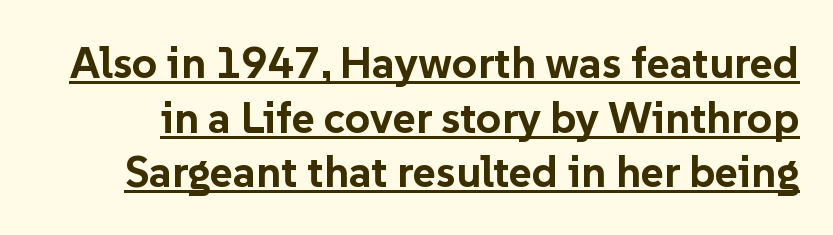
The image shows 44 px bold sans-serif type, upright; set line spacing 1.24x, normal letter spacing, underlined; low stroke contrast and a medium x-height.
